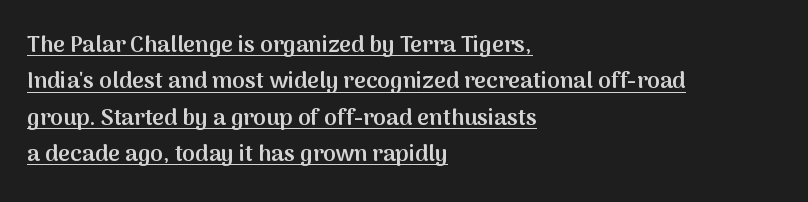
The image shows 23 px text type, upright; set left-aligned, normal line spacing (1.58x), normal letter spacing, underlined.
